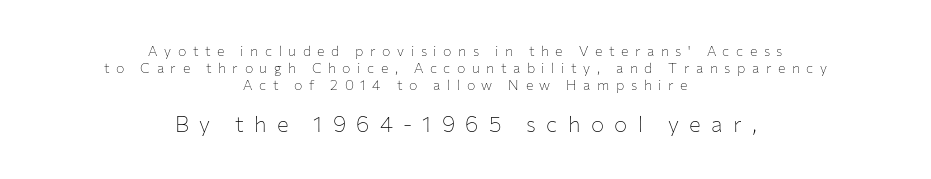
Q: Is the text bold? A: No.
Q: Is the text italic (slanted)? A: No, it is upright.
Q: Is the text underlined? A: No.
Q: How is the paragraph aligned? A: Centered.
Q: Is the spacing between letters normal or unusually wide? A: Unusually wide.
Q: Which block of text is set in a larger size, the first (top) or the second (bottom)? A: The second (bottom) one.
